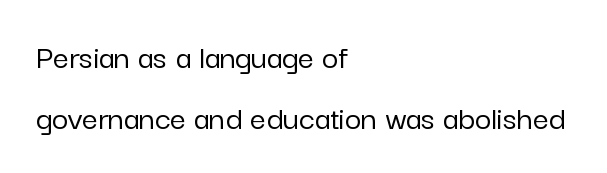
Q: Is the text italic (slanted)? A: No, it is upright.
Q: Is the typeface a serif or a sans-serif typeface? A: Sans-serif.
Q: Is the text underlined? A: No.
Q: How is the paragraph aligned? A: Left-aligned.
Q: Is the spacing between letters normal or unusually wide? A: Normal.
Q: Width (condensed, normal, or wide)? A: Normal.
Q: Stroke contrast? A: Low.
Q: x-height? A: Medium.
Q: Monospaced? A: No.
